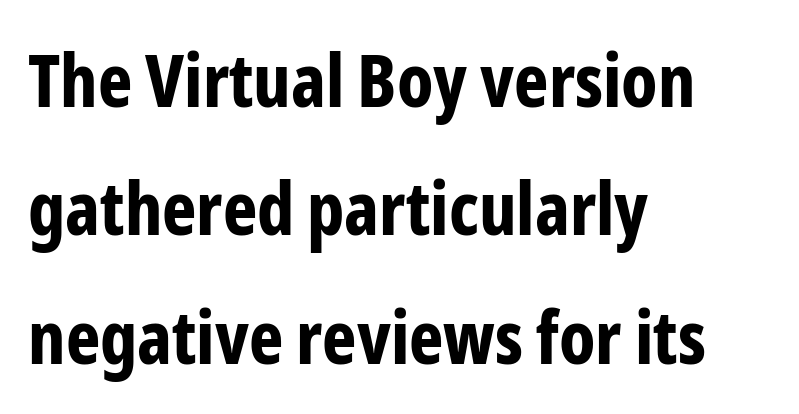
The image shows 73 px bold, condensed sans-serif type, upright; set left-aligned, line spacing 1.76x, normal letter spacing, not underlined; low stroke contrast and a medium x-height.
